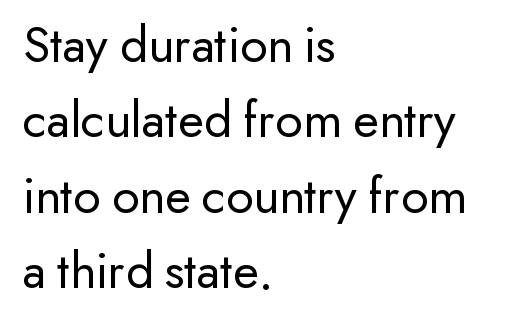
No chunkiness to these letters — they're not bold. The glyphs are unaccompanied by any horizontal stroke below them. The line texture is even and compact thanks to regular tracking. The font's upright variant was chosen for this text. The face used here is proportionally spaced, like ordinary book or web type. The paragraph has a hard left edge and a soft right edge.
